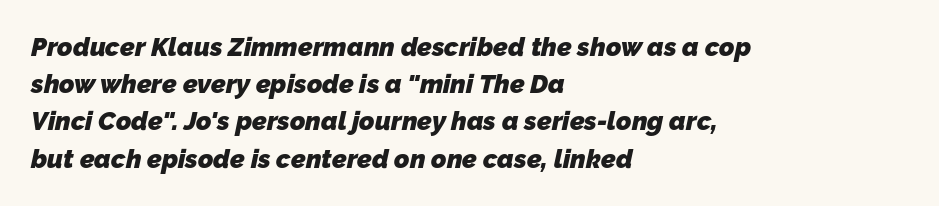
Q: Is the text bold? A: Yes.
Q: Is the text underlined? A: No.
Q: How is the paragraph aligned? A: Left-aligned.
Q: Is the spacing between letters normal or unusually wide? A: Normal.
Q: Is the spacing between lines tight, normal or loose? A: Normal.
